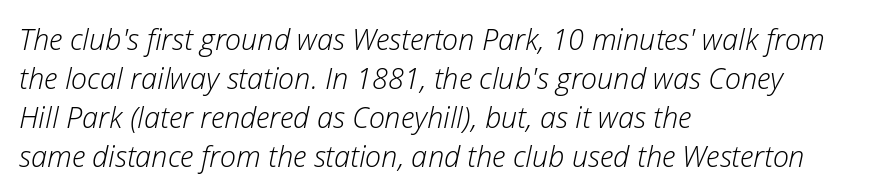
Q: Is the text bold? A: No.
Q: Is the text italic (slanted)? A: Yes, it leans right by about 12 degrees.
Q: Is the text underlined? A: No.
Q: How is the paragraph aligned? A: Left-aligned.
Q: Is the spacing between letters normal or unusually wide? A: Normal.
Q: Is the spacing between lines tight, normal or loose? A: Normal.
Q: Width (condensed, normal, or wide)? A: Normal.
Q: Stroke contrast? A: Low.
Q: x-height? A: Medium.
Q: Monospaced? A: No.
